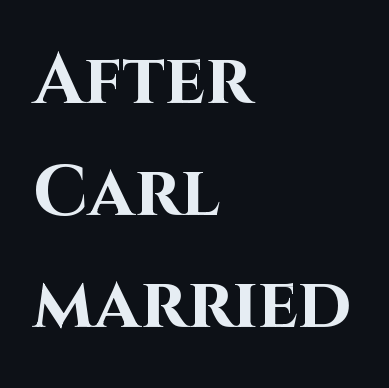
Q: Is the text bold? A: Yes.
Q: Is the text italic (slanted)? A: No, it is upright.
Q: Is the typeface a serif or a sans-serif typeface? A: Sans-serif.
Q: Is the text underlined? A: No.
Q: How is the paragraph aligned? A: Left-aligned.
Q: Is the spacing between letters normal or unusually wide? A: Normal.
Q: Is the spacing between lines tight, normal or loose? A: Normal.
Q: Width (condensed, normal, or wide)? A: Normal.
Q: Stroke contrast? A: High.
Q: x-height? A: Large.
Q: Monospaced? A: No.
